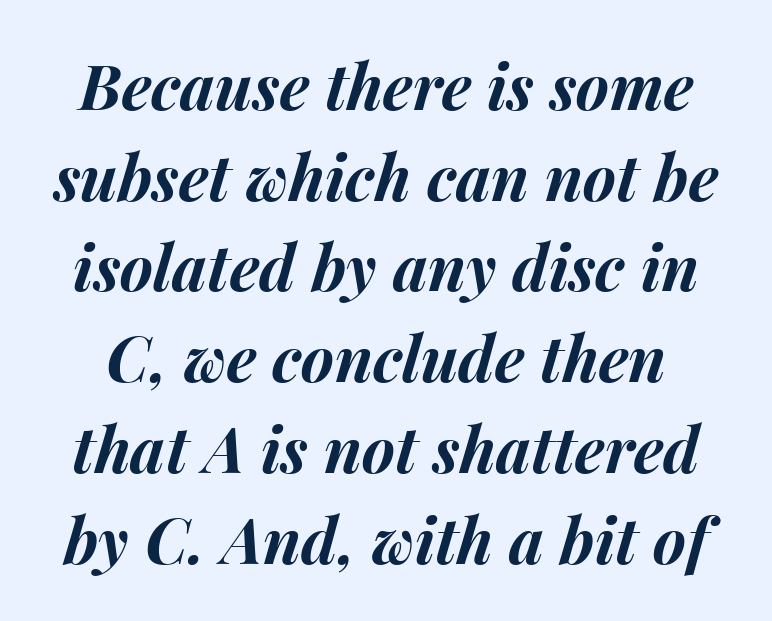
{"italic": "yes", "lean": "right", "slant_degrees": 15, "bold": "yes", "weight": "bold", "width": "normal", "stroke_contrast": "medium", "x_height": "medium", "monospaced": "no", "underline": "no", "line_spacing": "normal", "line_spacing_ratio": 1.44, "letter_spacing": "normal", "letter_spacing_em": 0.0, "glyph_px": 63}
